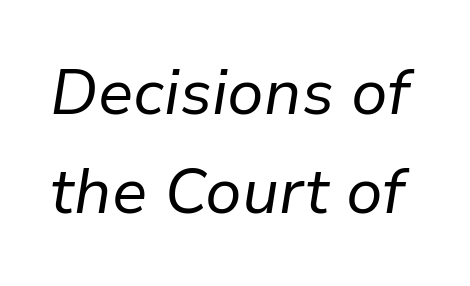
The image shows 63 px regular-weight type, italic (leaning right); set normal line spacing (1.57x), normal letter spacing, not underlined; low stroke contrast and a medium x-height.
